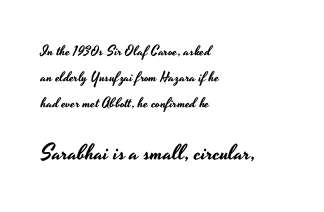
{"underline": "no", "align": "left", "line_spacing_ratio": 1.87, "letter_spacing": "normal", "letter_spacing_em": 0.0, "larger_block": "second", "size_ratio": 1.57, "glyph_px": 22}
